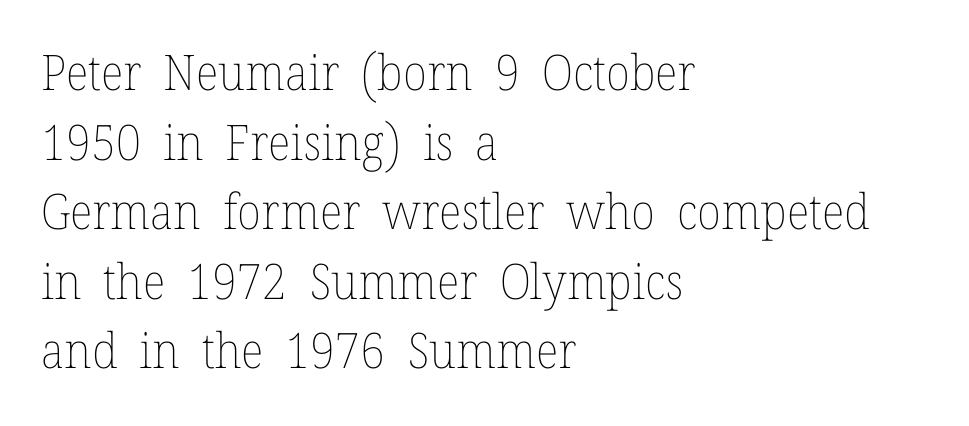
{"italic": "no", "bold": "no", "weight": "thin", "width": "normal", "stroke_contrast": "low", "x_height": "medium", "monospaced": "no", "underline": "no", "align": "left", "line_spacing": "normal", "line_spacing_ratio": 1.42, "letter_spacing": "normal", "letter_spacing_em": 0.0, "glyph_px": 49}
